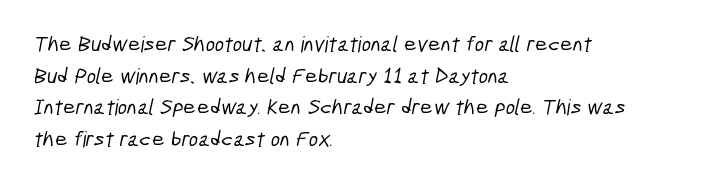
Typeset ragged right — the left edge is the straight one. In terms of letterspacing, this is plain default setting. Lines of text with bare space underneath. Horizontal bands of white between lines are of average thickness.
